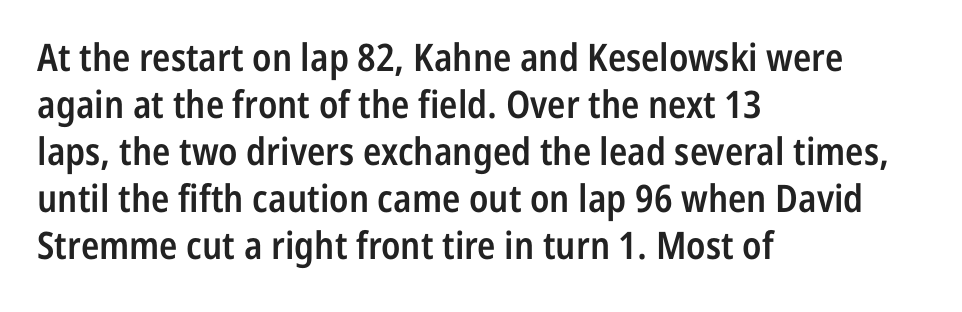
{"serif": "no", "italic": "no", "bold": "semi", "weight": "semibold", "width": "condensed", "stroke_contrast": "low", "x_height": "medium", "monospaced": "no", "underline": "no", "align": "left", "line_spacing_ratio": 1.24, "letter_spacing": "normal", "letter_spacing_em": 0.0, "glyph_px": 38}
